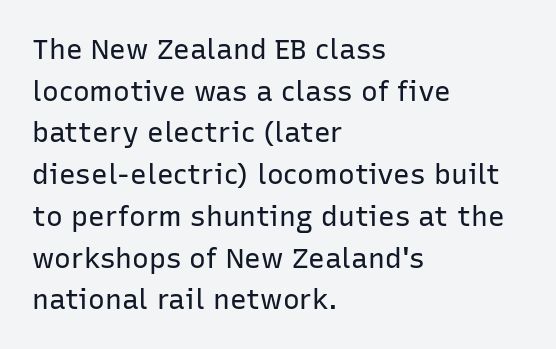
Q: Is the text bold? A: No.
Q: Is the text italic (slanted)? A: No, it is upright.
Q: Is the typeface a serif or a sans-serif typeface? A: Sans-serif.
Q: Is the text underlined? A: No.
Q: How is the paragraph aligned? A: Left-aligned.
Q: Is the spacing between letters normal or unusually wide? A: Normal.
Q: Is the spacing between lines tight, normal or loose? A: Normal.
Q: Width (condensed, normal, or wide)? A: Normal.
Q: Stroke contrast? A: Low.
Q: x-height? A: Medium.
Q: Monospaced? A: No.
